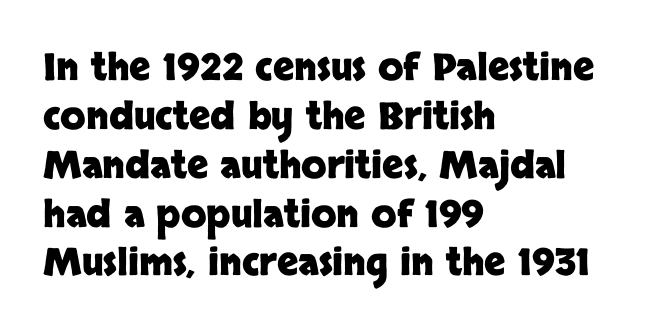
Serifs: no, the terminals of the letterforms are clean. Horizontal bands of white between lines are of average thickness. Posture: vertical. Each line starts at the same left margin while the right side varies. Students, note that the glyphs here touch the page at normal intervals.
